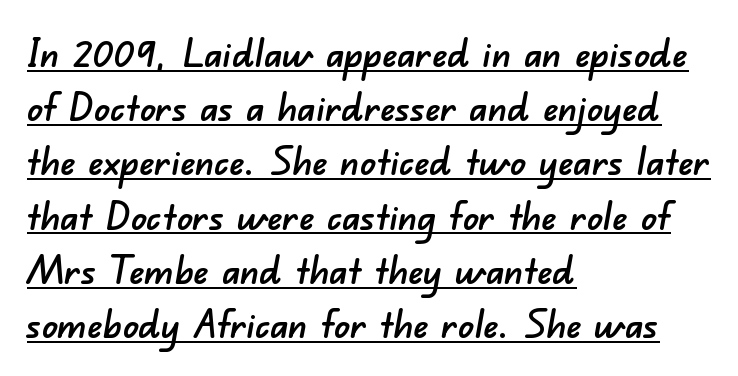
The image shows 39 px sans-serif type; set left-aligned, normal line spacing (1.39x), normal letter spacing, underlined; low stroke contrast and a small x-height.
